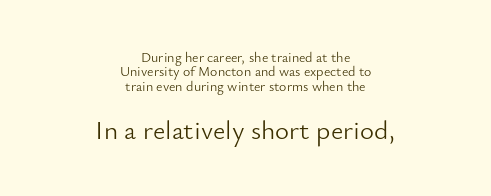
Q: Is the text bold? A: No.
Q: Is the text italic (slanted)? A: No, it is upright.
Q: Is the text underlined? A: No.
Q: How is the paragraph aligned? A: Centered.
Q: Is the spacing between letters normal or unusually wide? A: Normal.
Q: Is the spacing between lines tight, normal or loose? A: Tight.
Q: Which block of text is set in a larger size, the first (top) or the second (bottom)? A: The second (bottom) one.
